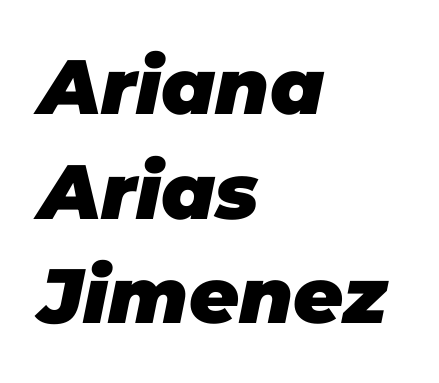
The image shows 77 px heavy type, italic (leaning right); set left-aligned, normal line spacing (1.36x), normal letter spacing, not underlined; low stroke contrast and a large x-height.
